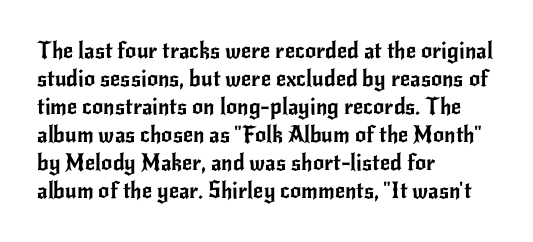
Q: Is the text italic (slanted)? A: No, it is upright.
Q: Is the text underlined? A: No.
Q: How is the paragraph aligned? A: Left-aligned.
Q: Is the spacing between letters normal or unusually wide? A: Normal.
Q: Is the spacing between lines tight, normal or loose? A: Normal.
